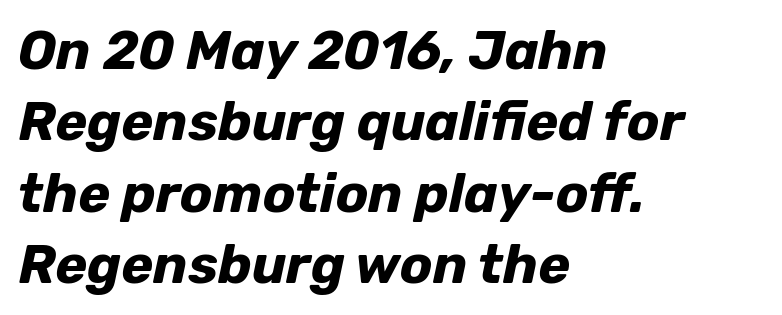
Q: Is the text bold? A: Yes.
Q: Is the text italic (slanted)? A: Yes, it leans right by about 12 degrees.
Q: Is the text underlined? A: No.
Q: How is the paragraph aligned? A: Left-aligned.
Q: Is the spacing between letters normal or unusually wide? A: Normal.
Q: Is the spacing between lines tight, normal or loose? A: Normal.
Q: Width (condensed, normal, or wide)? A: Normal.
Q: Stroke contrast? A: Low.
Q: x-height? A: Medium.
Q: Monospaced? A: No.
